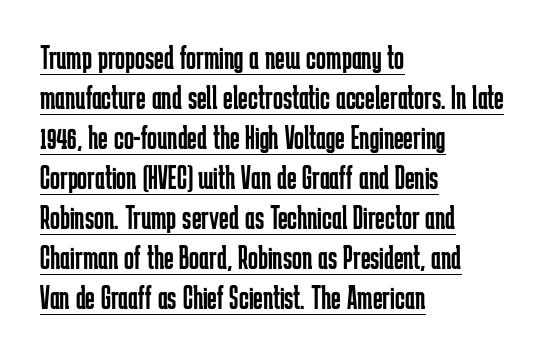
{"serif": "no", "italic": "no", "bold": "no", "weight": "regular", "width": "condensed", "stroke_contrast": "low", "x_height": "medium", "monospaced": "no", "underline": "yes", "align": "left", "line_spacing_ratio": 1.21, "letter_spacing": "normal", "letter_spacing_em": 0.0, "glyph_px": 33}
